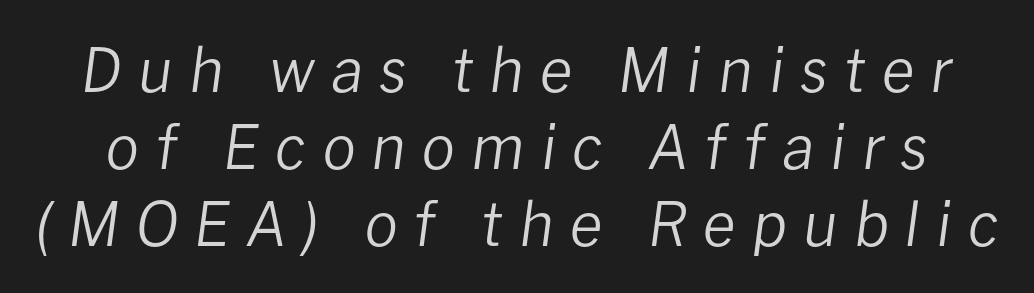
The letters look calm and open, with moderate or lighter stems. The designer left line spacing at the default. Descenders are the only things crossing below the line. You could not count columns in this text — the font is proportionally spaced.
